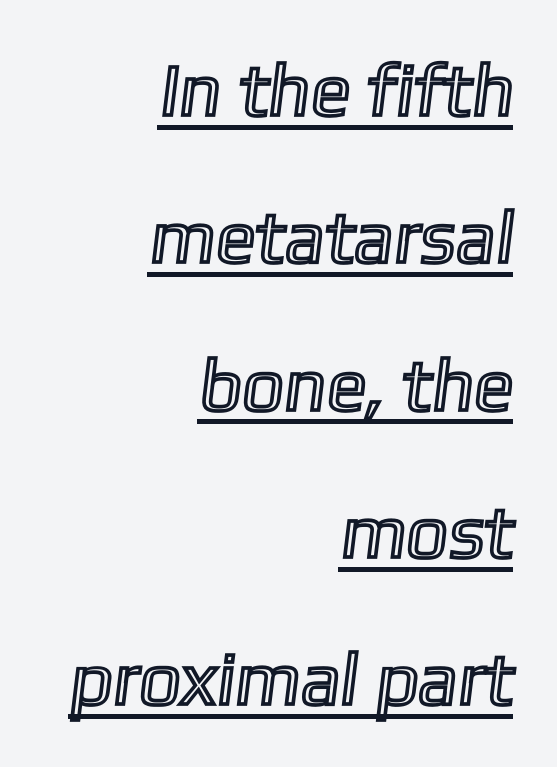
Q: Is the text underlined? A: Yes.
Q: How is the paragraph aligned? A: Right-aligned.
Q: Is the spacing between letters normal or unusually wide? A: Normal.
Q: Is the spacing between lines tight, normal or loose? A: Loose.
Q: Width (condensed, normal, or wide)? A: Normal.
Q: x-height? A: Medium.
Q: Monospaced? A: No.
